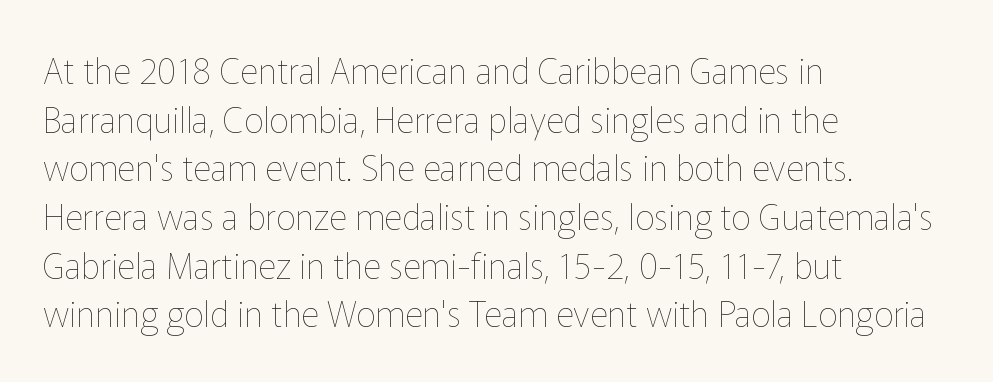
The image shows 35 px thin type, upright; set left-aligned, normal line spacing (1.39x), normal letter spacing, not underlined; low stroke contrast and a medium x-height.
